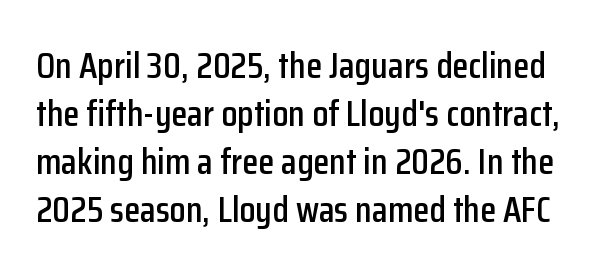
Q: Is the text italic (slanted)? A: No, it is upright.
Q: Is the typeface a serif or a sans-serif typeface? A: Sans-serif.
Q: Is the text underlined? A: No.
Q: Is the spacing between letters normal or unusually wide? A: Normal.
Q: Is the spacing between lines tight, normal or loose? A: Normal.
Q: Width (condensed, normal, or wide)? A: Condensed.
Q: Stroke contrast? A: Low.
Q: x-height? A: Medium.
Q: Monospaced? A: No.
